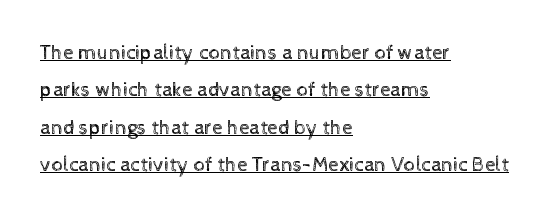
Q: Is the text bold? A: No.
Q: Is the text italic (slanted)? A: No, it is upright.
Q: Is the text underlined? A: Yes.
Q: How is the paragraph aligned? A: Left-aligned.
Q: Is the spacing between letters normal or unusually wide? A: Normal.
